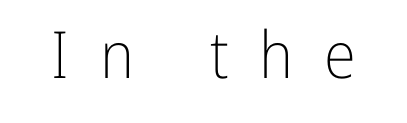
You can tell from the bare stems that sans-serif type was used. A clean baseline with only descenders dipping below it. These lines are rendered in a variable-pitch font. The passage shown has open, widely tracked lettering throughout. A light-to-regular cut is what we see here. When letters stand straight like this, we call the style roman or upright.
